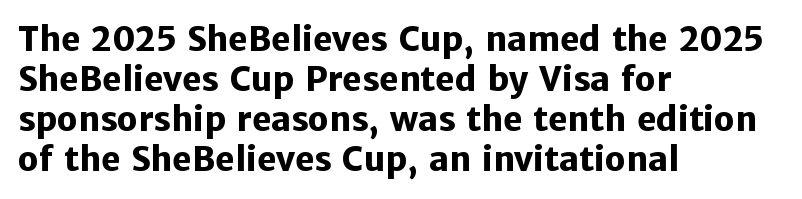
The image shows 33 px heavy sans-serif type, upright; set left-aligned, line spacing 1.21x, normal letter spacing, not underlined; low stroke contrast and a medium x-height.
